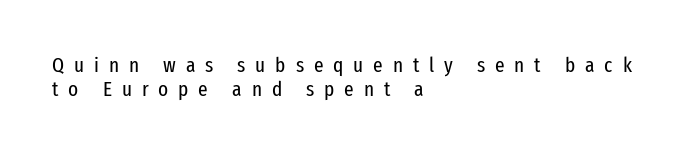
You can tell it's not italic because the verticals are truly vertical. Students, note that the glyphs here are deliberately spaced far apart. The font sits on the lighter half of the weight spectrum, regular included. Any mark beneath the type? The region is blank. Short and long lines alike share a common starting point at left.
